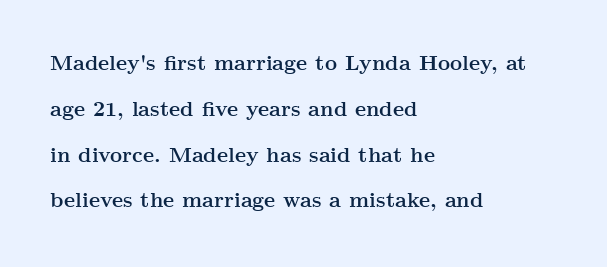
{"italic": "no", "bold": "yes", "underline": "no", "align": "left", "line_spacing": "loose", "line_spacing_ratio": 2.18, "letter_spacing": "normal", "letter_spacing_em": 0.0, "glyph_px": 21}
